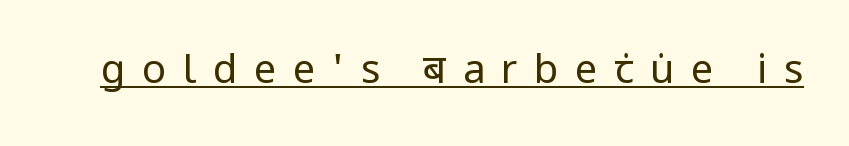
Q: Is the text bold? A: No.
Q: Is the text italic (slanted)? A: No, it is upright.
Q: Is the typeface a serif or a sans-serif typeface? A: Sans-serif.
Q: Is the text underlined? A: Yes.
Q: Is the spacing between letters normal or unusually wide? A: Unusually wide.
Q: Width (condensed, normal, or wide)? A: Condensed.
Q: Stroke contrast? A: Low.
Q: x-height? A: Large.
Q: Monospaced? A: No.
